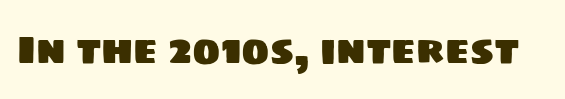
The image shows 39 px sans-serif type; set normal letter spacing, not underlined; low stroke contrast and a large x-height.
